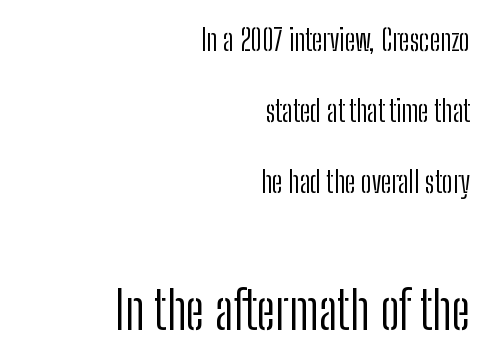
{"serif": "no", "italic": "no", "bold": "no", "weight": "light", "width": "condensed", "stroke_contrast": "low", "x_height": "medium", "monospaced": "no", "underline": "no", "align": "right", "line_spacing": "loose", "line_spacing_ratio": 2.37, "letter_spacing": "normal", "letter_spacing_em": 0.0, "larger_block": "second", "size_ratio": 1.77, "glyph_px": 53}
